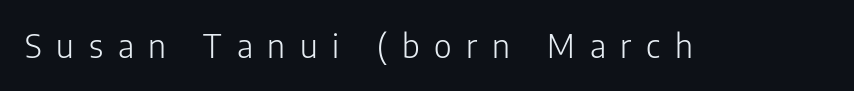
Q: Is the text bold? A: No.
Q: Is the text italic (slanted)? A: No, it is upright.
Q: Is the typeface a serif or a sans-serif typeface? A: Sans-serif.
Q: Is the text underlined? A: No.
Q: Is the spacing between letters normal or unusually wide? A: Unusually wide.
Q: Width (condensed, normal, or wide)? A: Normal.
Q: Stroke contrast? A: Low.
Q: x-height? A: Medium.
Q: Monospaced? A: No.
